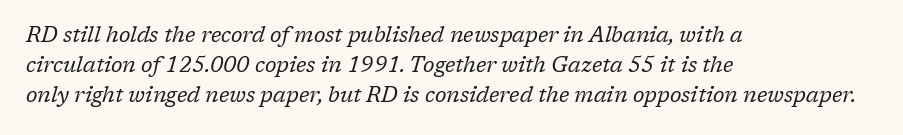
The image shows 21 px text type, italic (leaning right); set left-aligned, normal line spacing (1.44x), normal letter spacing, not underlined.
